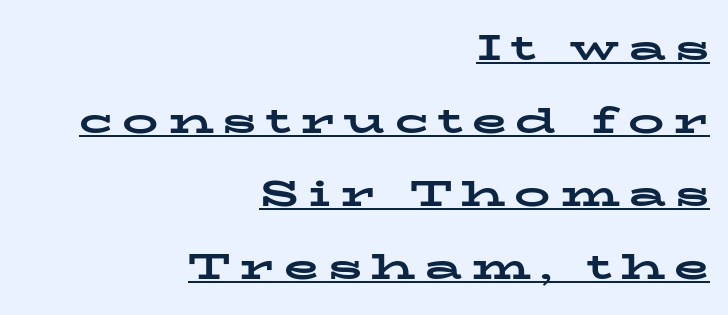
{"serif": "yes", "italic": "no", "bold": "yes", "weight": "bold", "width": "wide", "stroke_contrast": "low", "x_height": "medium", "monospaced": "no", "underline": "yes", "align": "right", "line_spacing": "loose", "line_spacing_ratio": 2.03, "letter_spacing": "wide", "letter_spacing_em": 0.25, "glyph_px": 36}
